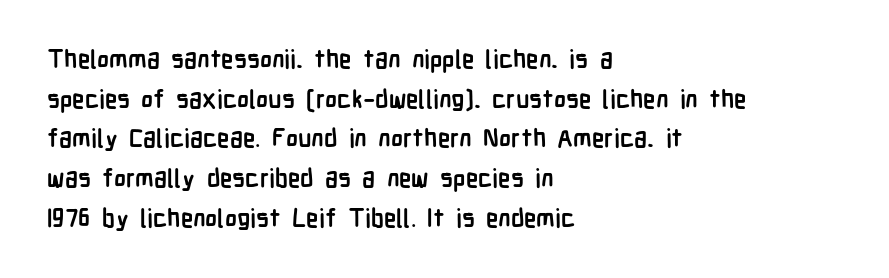
The image shows 25 px bold type, upright; set left-aligned, normal line spacing (1.59x), normal letter spacing, not underlined.
